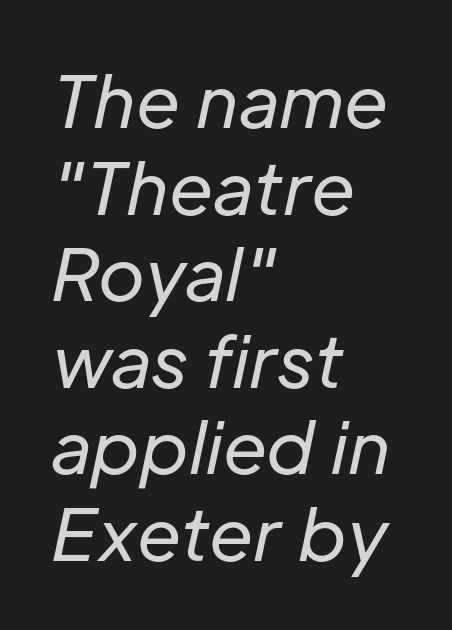
Compared with ordinary roman type, these characters are visibly tilted. The face used here is proportionally spaced, like ordinary book or web type. Letters have the restrained weight of plain body copy at most. The face used here is rendered with its standard letterfit. Short and long lines alike share a common starting point at left.
